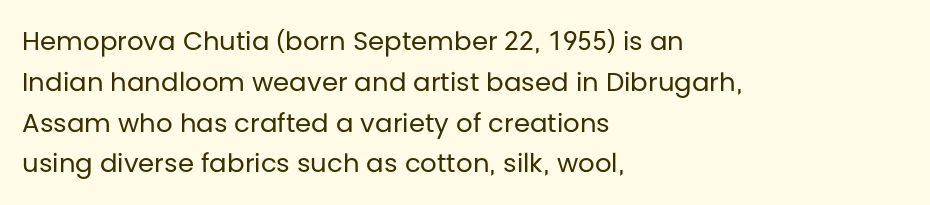
The image shows 26 px text type, upright; set left-aligned, normal line spacing (1.57x), normal letter spacing, not underlined.
